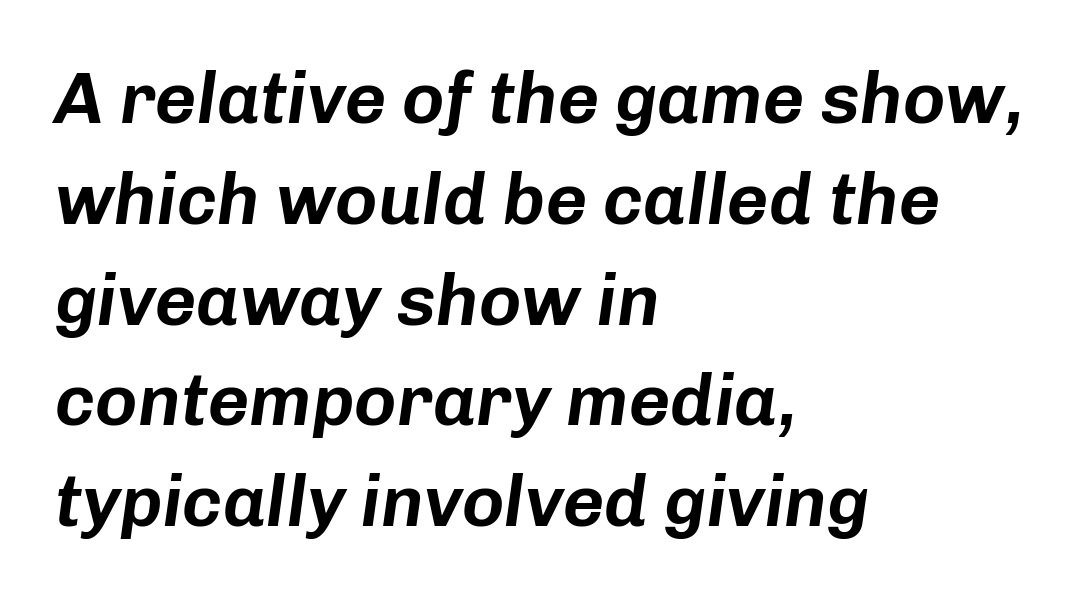
{"italic": "yes", "lean": "right", "slant_degrees": 8, "width": "normal", "stroke_contrast": "low", "x_height": "medium", "monospaced": "no", "underline": "no", "align": "left", "line_spacing": "normal", "line_spacing_ratio": 1.4, "letter_spacing": "normal", "letter_spacing_em": 0.0, "glyph_px": 72}
